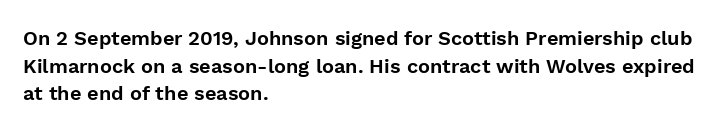
Q: Is the text italic (slanted)? A: No, it is upright.
Q: Is the text underlined? A: No.
Q: How is the paragraph aligned? A: Left-aligned.
Q: Is the spacing between letters normal or unusually wide? A: Normal.
Q: Is the spacing between lines tight, normal or loose? A: Normal.
